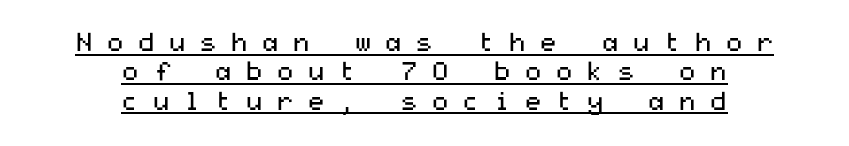
Compared with a flush-left layout, this one balances lines on the center instead. What's the leading like? Squeezed, with rows nearly overlapping. This rendering widens character spacing well past its baseline value. The characters are drawn with everyday or finer stroke widths.
